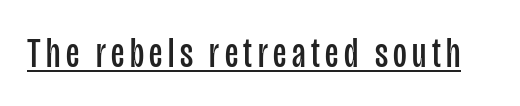
Serifs: no, the terminals of the letterforms are clean. No extra ink here — the face is not bold. Is this a fixed-width face? No — the glyphs have proportional, varying widths. This is the regular roman posture of the typeface. Students, observe the line beneath the letters — that is underlining.
